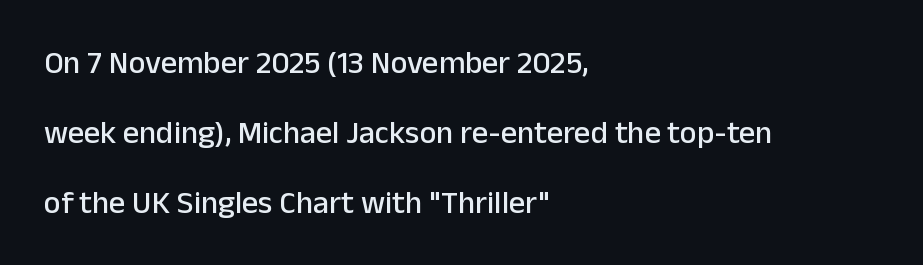
Only glyphs here, with clear space below each row. Rendered with straight, roman letterforms. The rendering keeps characters at their native spacing. Horizontal bands of white between lines are thick stripes.
